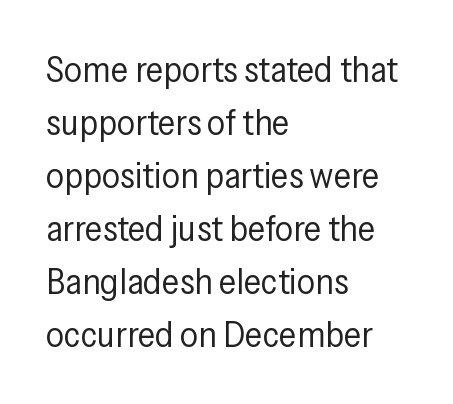
The letterforms sit shoulder to shoulder at normal distance. Do the characters align in a grid? No, the font is proportional. Honestly, there is no underline to notice here at all. Bold? No — there's no thickening of the strokes. Visually the block forms a straight wall on the left and a jagged coastline on the right. Vertical strokes here are truly vertical.
